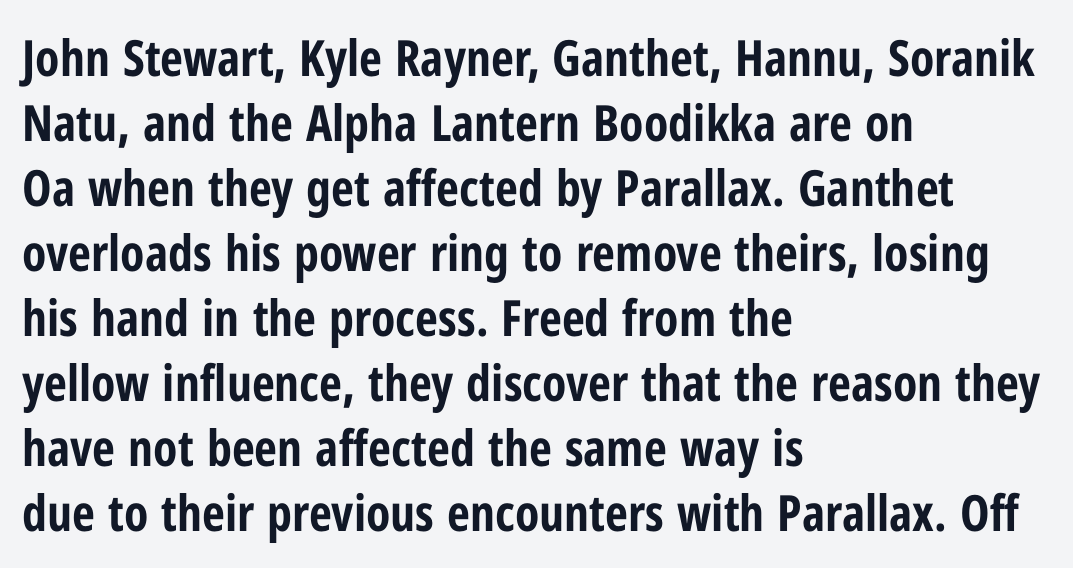
The image shows 50 px bold, condensed sans-serif type, upright; set left-aligned, normal line spacing (1.3x), normal letter spacing, not underlined; low stroke contrast and a medium x-height.
